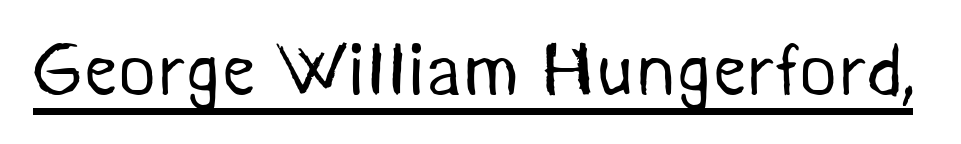
{"serif": "no", "bold": "no", "weight": "regular", "width": "normal", "stroke_contrast": "medium", "x_height": "medium", "monospaced": "no", "underline": "yes", "letter_spacing": "normal", "letter_spacing_em": 0.0, "glyph_px": 74}
